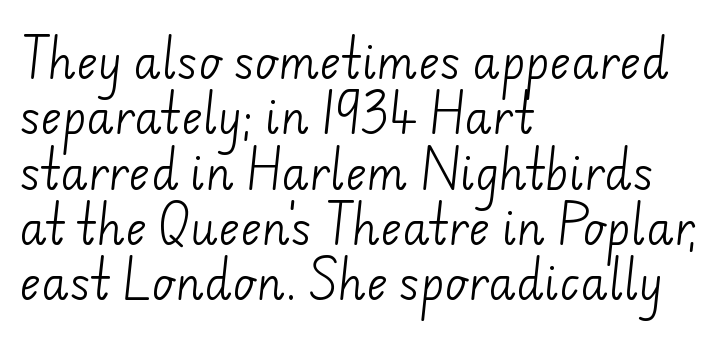
The image shows 45 px light sans-serif type; set left-aligned, line spacing 1.23x, normal letter spacing, not underlined; low stroke contrast and a small x-height.
